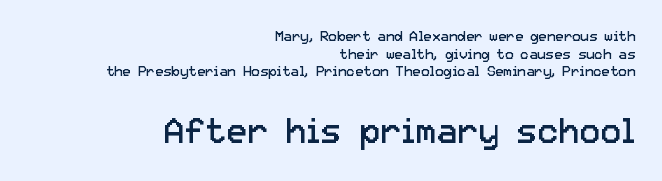
{"serif": "no", "italic": "no", "bold": "no", "weight": "regular", "width": "normal", "stroke_contrast": "low", "x_height": "medium", "monospaced": "no", "underline": "no", "align": "right", "line_spacing": "normal", "line_spacing_ratio": 1.26, "letter_spacing": "normal", "letter_spacing_em": 0.0, "larger_block": "second", "size_ratio": 2.5, "glyph_px": 35}
